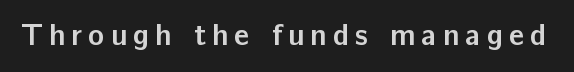
{"serif": "no", "italic": "no", "bold": "yes", "weight": "semibold", "width": "normal", "stroke_contrast": "low", "x_height": "medium", "monospaced": "no", "underline": "no", "letter_spacing": "wide", "letter_spacing_em": 0.2, "glyph_px": 30}
